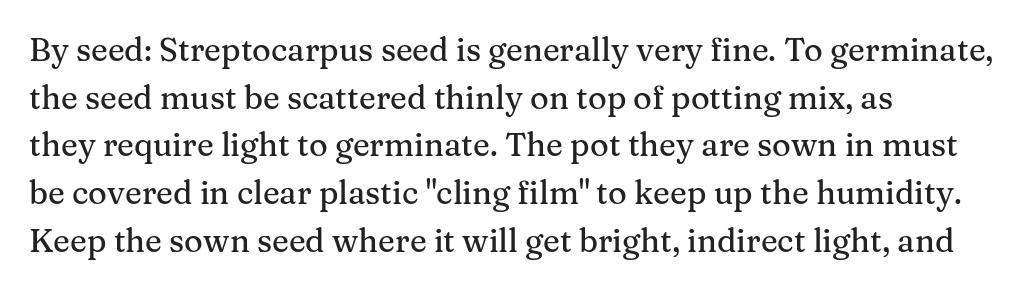
{"serif": "yes", "italic": "no", "width": "normal", "stroke_contrast": "medium", "x_height": "medium", "monospaced": "no", "underline": "no", "align": "left", "line_spacing": "normal", "line_spacing_ratio": 1.49, "letter_spacing": "normal", "letter_spacing_em": 0.0, "glyph_px": 32}
